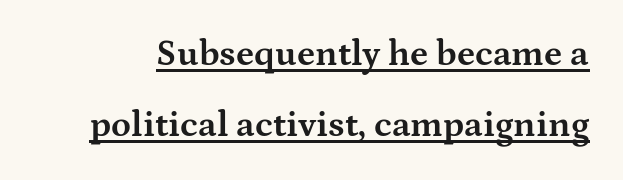
{"serif": "yes", "italic": "no", "bold": "yes", "weight": "bold", "width": "wide", "stroke_contrast": "medium", "x_height": "medium", "monospaced": "no", "underline": "yes", "line_spacing": "loose", "line_spacing_ratio": 1.97, "letter_spacing": "normal", "letter_spacing_em": 0.0, "glyph_px": 36}
